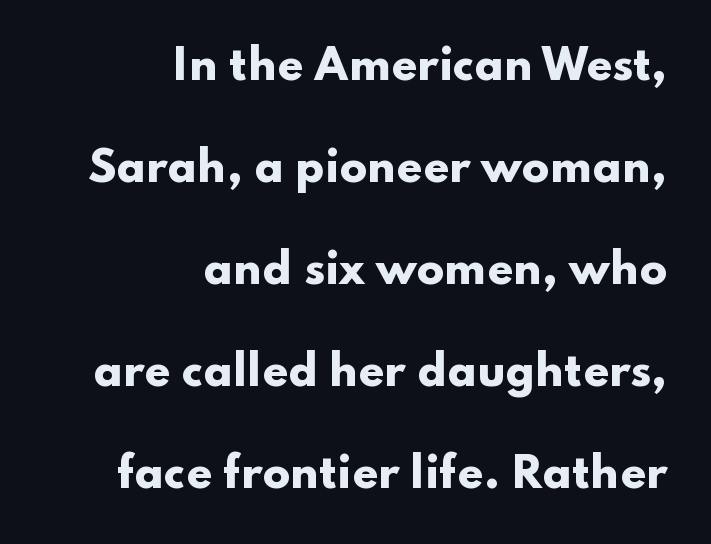
Vertical strokes here are truly vertical. Unlike a traditional serif, this face leaves its strokes unadorned. The gaps between neighbouring characters are ordinary and unremarkable. Proportional: the letters do not fall into vertical columns. Does the copy run flush right? Yes — the right margin is perfectly even.
